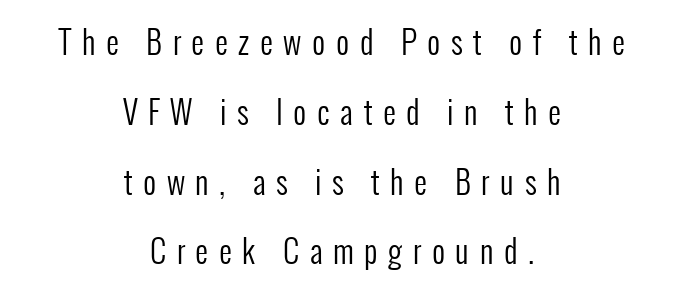
The image shows 32 px regular-weight, condensed sans-serif type, upright; set centered, loose line spacing (2.18x), unusually wide letter spacing (+0.33 em), not underlined; low stroke contrast and a medium x-height.
